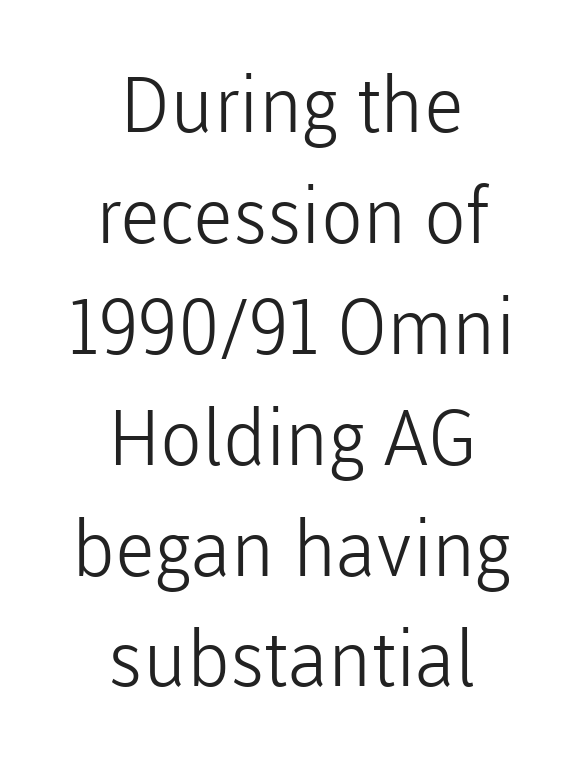
Q: Is the text bold? A: No.
Q: Is the text italic (slanted)? A: No, it is upright.
Q: Is the typeface a serif or a sans-serif typeface? A: Sans-serif.
Q: Is the text underlined? A: No.
Q: How is the paragraph aligned? A: Centered.
Q: Is the spacing between letters normal or unusually wide? A: Normal.
Q: Is the spacing between lines tight, normal or loose? A: Normal.
Q: Width (condensed, normal, or wide)? A: Normal.
Q: Stroke contrast? A: Low.
Q: x-height? A: Medium.
Q: Monospaced? A: No.
